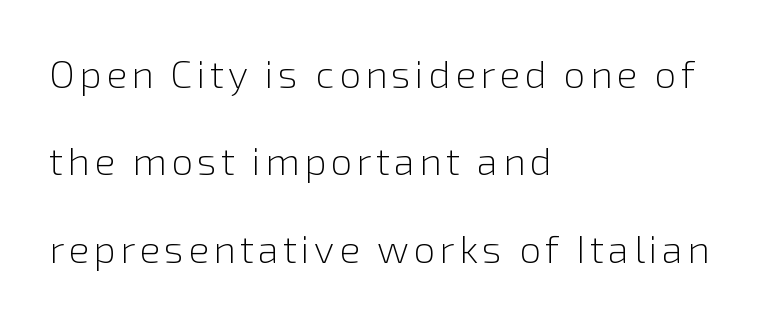
The image shows 39 px light sans-serif type, upright; set left-aligned, loose line spacing (2.24x), not underlined; a medium x-height.
